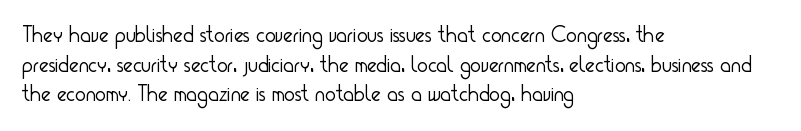
{"italic": "no", "bold": "no", "underline": "no", "align": "left", "line_spacing": "normal", "line_spacing_ratio": 1.29, "letter_spacing": "normal", "letter_spacing_em": 0.0, "glyph_px": 23}
